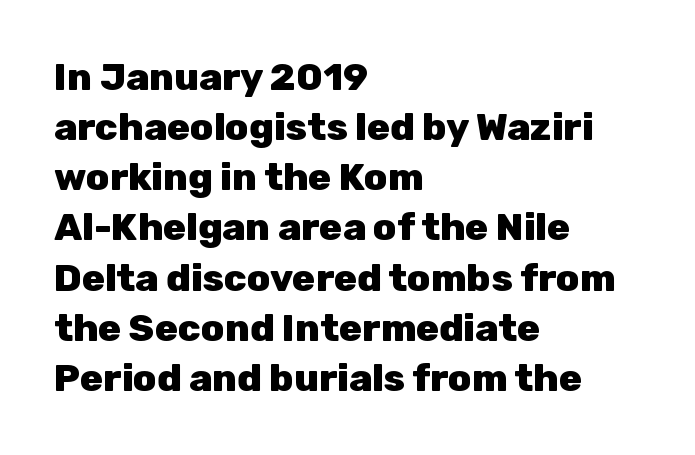
Q: Is the text bold? A: Yes.
Q: Is the text italic (slanted)? A: No, it is upright.
Q: Is the typeface a serif or a sans-serif typeface? A: Sans-serif.
Q: Is the text underlined? A: No.
Q: How is the paragraph aligned? A: Left-aligned.
Q: Is the spacing between letters normal or unusually wide? A: Normal.
Q: Is the spacing between lines tight, normal or loose? A: Normal.
Q: Width (condensed, normal, or wide)? A: Normal.
Q: Stroke contrast? A: Low.
Q: x-height? A: Medium.
Q: Monospaced? A: No.
